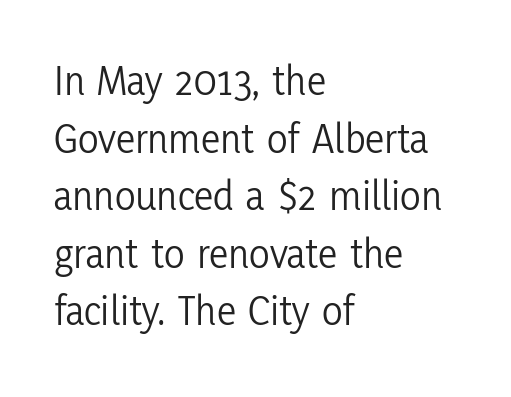
Weight class: somewhere from thin through regular. Vertically, the passage feels balanced, rows spaced as you'd expect. The passage shown is typed in a proportional face where columns would drift. The rendering keeps characters at their native spacing. A classic flush-left, rag-right setting is used for this passage. Font category for this specimen: sans-serif.
